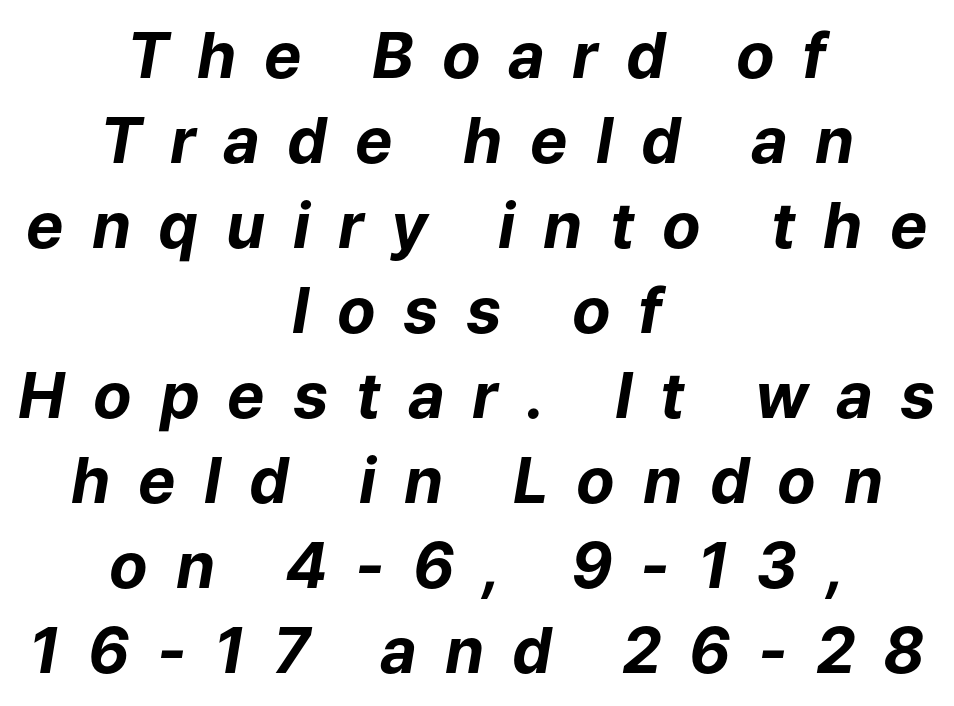
The image shows 63 px bold type, italic (leaning right); set centered, normal line spacing (1.35x), unusually wide letter spacing (+0.44 em), not underlined; low stroke contrast and a medium x-height.
